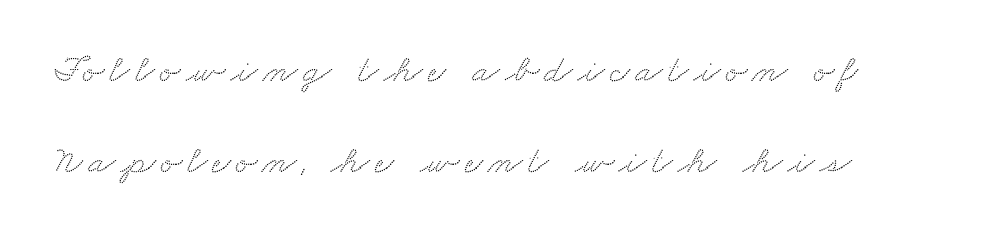
A serif font was chosen for this passage. The rendering uses natural spacing where letterforms have individual widths. Interline gaps are noticeably wide in this sample. Left-aligned paragraph, ragged on the right. The string is rendered with underlining switched off.
